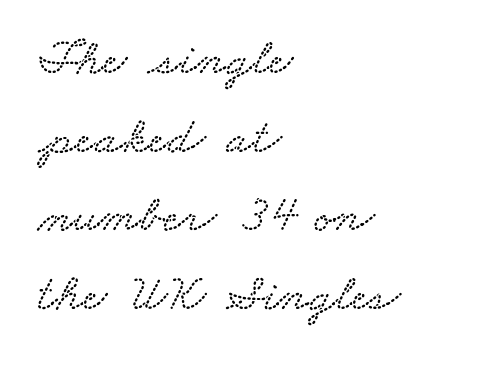
Q: Is the text underlined? A: No.
Q: How is the paragraph aligned? A: Left-aligned.
Q: Is the spacing between letters normal or unusually wide? A: Normal.
Q: Is the spacing between lines tight, normal or loose? A: Normal.
Q: Width (condensed, normal, or wide)? A: Wide.
Q: Stroke contrast? A: Low.
Q: x-height? A: Small.
Q: Monospaced? A: No.
